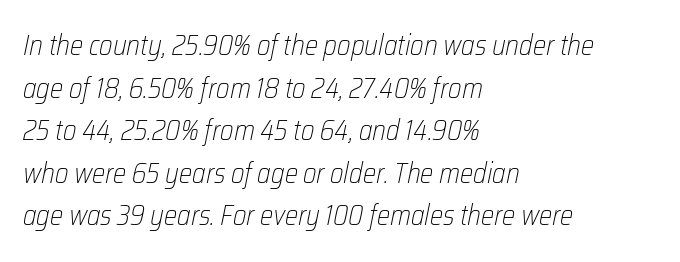
{"italic": "yes", "lean": "right", "slant_degrees": 12, "bold": "no", "weight": "light", "width": "condensed", "stroke_contrast": "low", "x_height": "medium", "monospaced": "no", "underline": "no", "align": "left", "line_spacing": "normal", "line_spacing_ratio": 1.52, "letter_spacing": "normal", "letter_spacing_em": 0.0, "glyph_px": 28}
